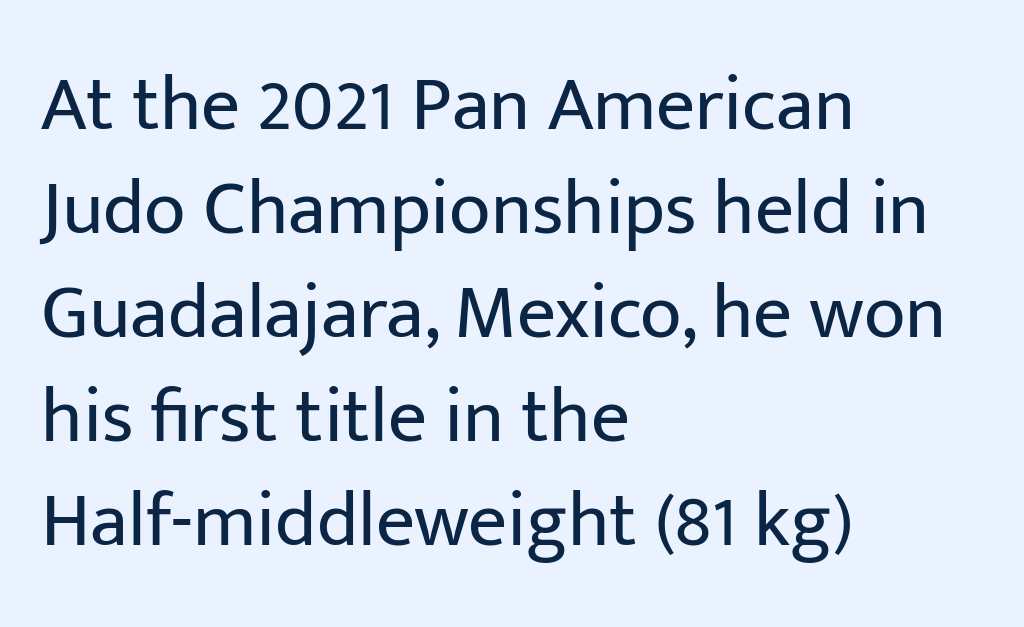
Q: Is the text bold? A: No.
Q: Is the text italic (slanted)? A: No, it is upright.
Q: Is the typeface a serif or a sans-serif typeface? A: Sans-serif.
Q: Is the text underlined? A: No.
Q: How is the paragraph aligned? A: Left-aligned.
Q: Is the spacing between letters normal or unusually wide? A: Normal.
Q: Is the spacing between lines tight, normal or loose? A: Normal.
Q: Width (condensed, normal, or wide)? A: Normal.
Q: Stroke contrast? A: Low.
Q: x-height? A: Medium.
Q: Monospaced? A: No.
